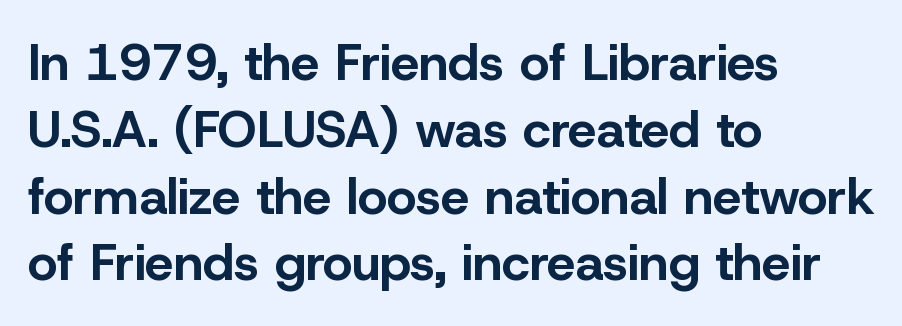
The image shows 51 px bold sans-serif type, upright; set left-aligned, normal line spacing (1.31x), normal letter spacing, not underlined; low stroke contrast and a medium x-height.
